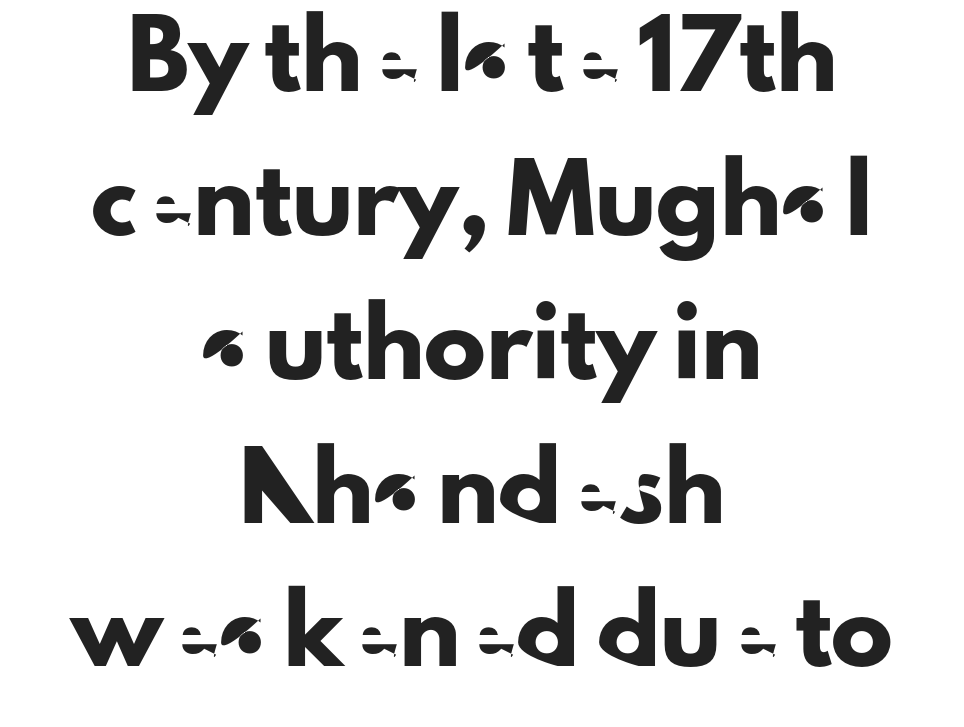
Type style note: lacks serifs. Is there any slant? The stems are plumb. You could call the tracking neutral — neither tight nor loose. Rule under the text: the space is simply empty. Proportional: the letters do not fall into vertical columns. Loosely led — the rows are spread out.
